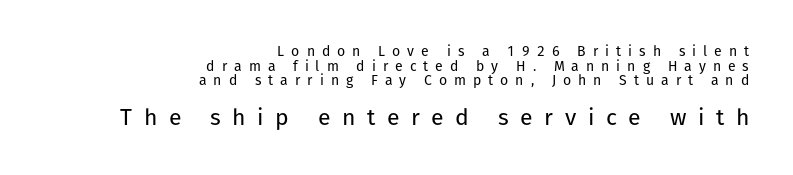
{"italic": "no", "bold": "no", "underline": "no", "align": "right", "line_spacing": "tight", "line_spacing_ratio": 1.04, "letter_spacing": "wide", "letter_spacing_em": 0.5, "larger_block": "second", "size_ratio": 1.64, "glyph_px": 23}
